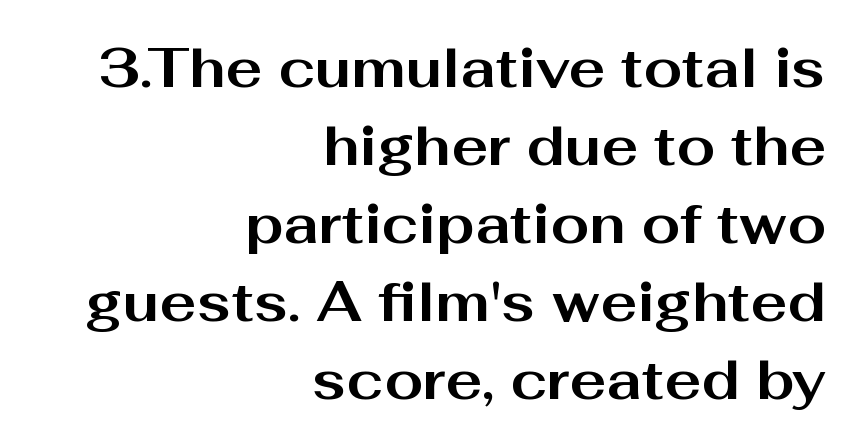
Q: Is the text bold? A: Yes.
Q: Is the text italic (slanted)? A: No, it is upright.
Q: Is the typeface a serif or a sans-serif typeface? A: Sans-serif.
Q: Is the text underlined? A: No.
Q: How is the paragraph aligned? A: Right-aligned.
Q: Is the spacing between letters normal or unusually wide? A: Normal.
Q: Is the spacing between lines tight, normal or loose? A: Normal.
Q: Width (condensed, normal, or wide)? A: Wide.
Q: Stroke contrast? A: Medium.
Q: x-height? A: Medium.
Q: Monospaced? A: No.
